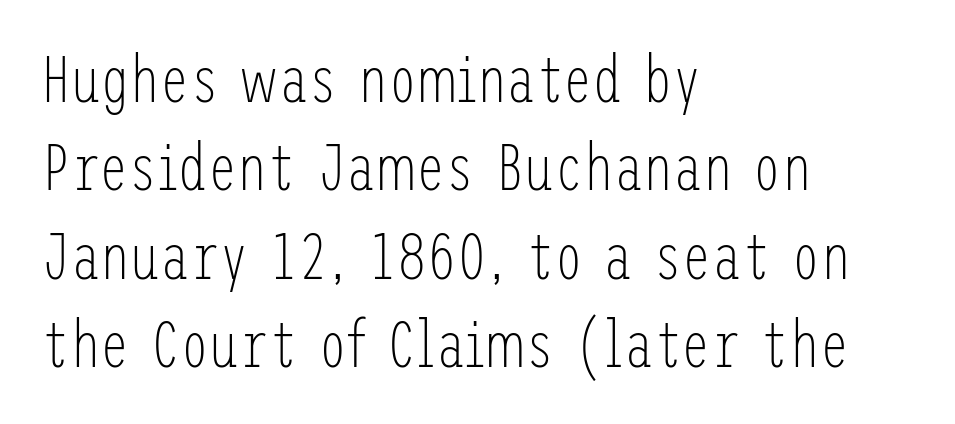
Q: Is the text bold? A: No.
Q: Is the text italic (slanted)? A: No, it is upright.
Q: Is the typeface a serif or a sans-serif typeface? A: Sans-serif.
Q: Is the text underlined? A: No.
Q: How is the paragraph aligned? A: Left-aligned.
Q: Is the spacing between letters normal or unusually wide? A: Normal.
Q: Is the spacing between lines tight, normal or loose? A: Normal.
Q: Width (condensed, normal, or wide)? A: Condensed.
Q: Stroke contrast? A: Low.
Q: x-height? A: Medium.
